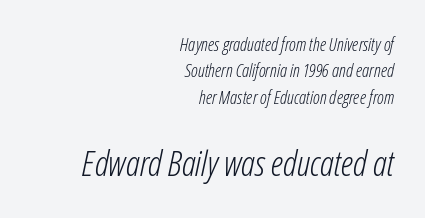
Q: Is the text bold? A: No.
Q: Is the text italic (slanted)? A: Yes, it leans right by about 12 degrees.
Q: Is the text underlined? A: No.
Q: How is the paragraph aligned? A: Right-aligned.
Q: Is the spacing between letters normal or unusually wide? A: Normal.
Q: Is the spacing between lines tight, normal or loose? A: Normal.
Q: Which block of text is set in a larger size, the first (top) or the second (bottom)? A: The second (bottom) one.
Q: Width (condensed, normal, or wide)? A: Condensed.
Q: Stroke contrast? A: Low.
Q: x-height? A: Medium.
Q: Monospaced? A: No.
